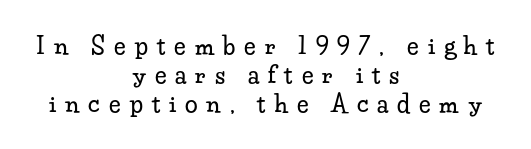
The words here are not underlined. If you folded the block vertically in half, each line would mirror itself in length. Quick note: not italic, upright. The tracking reads as deliberately expanded to a designer's eye.
